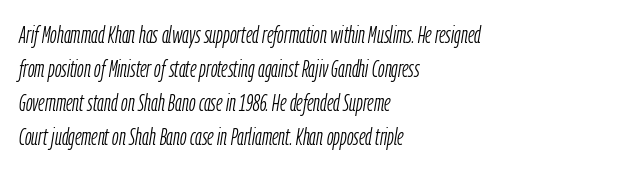
Unbolded letterforms with no extra heft. Observe the ordinary spacing: letters are neighbours, not strangers. One-word summary of the alignment: left. These lines were composed using italics.
